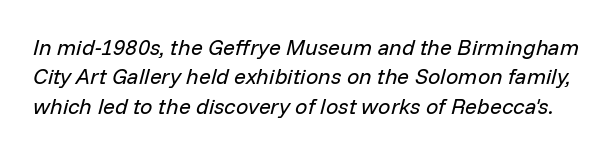
The image shows 22 px text type, italic (leaning right); set normal line spacing (1.34x), normal letter spacing, not underlined.
